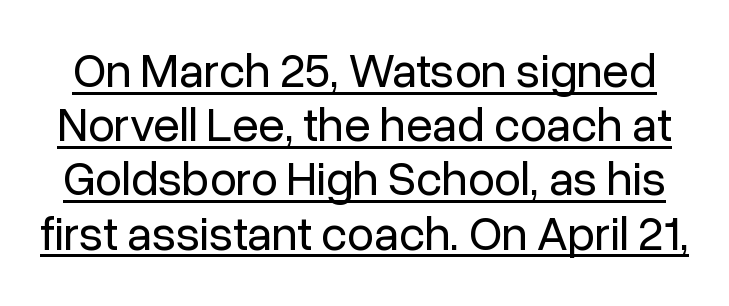
This sample trades vertical openness for compactness between lines. The lettering stays uniformly vertical, giving the passage a roman look. Compared with a typical body face, this is equally light or lighter still. Regarding serifs, this sample does without them. The words here are underlined.
